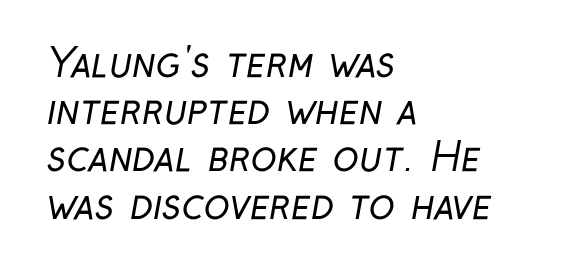
Q: Is the text bold? A: No.
Q: Is the typeface a serif or a sans-serif typeface? A: Sans-serif.
Q: Is the text underlined? A: No.
Q: How is the paragraph aligned? A: Left-aligned.
Q: Is the spacing between letters normal or unusually wide? A: Normal.
Q: Width (condensed, normal, or wide)? A: Condensed.
Q: Stroke contrast? A: Low.
Q: x-height? A: Medium.
Q: Monospaced? A: No.
